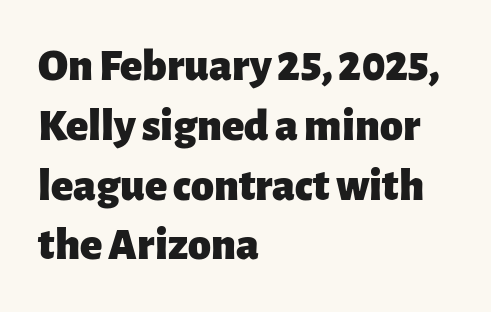
The image shows 46 px heavy sans-serif type, upright; set left-aligned, normal line spacing (1.3x), normal letter spacing, not underlined; low stroke contrast and a medium x-height.
